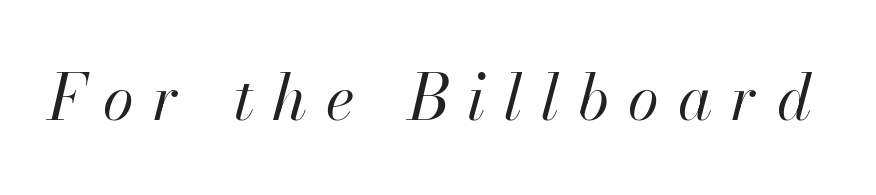
The image shows 63 px regular-weight type, italic (leaning right); set unusually wide letter spacing (+0.3 em), not underlined; high stroke contrast and a small x-height.
